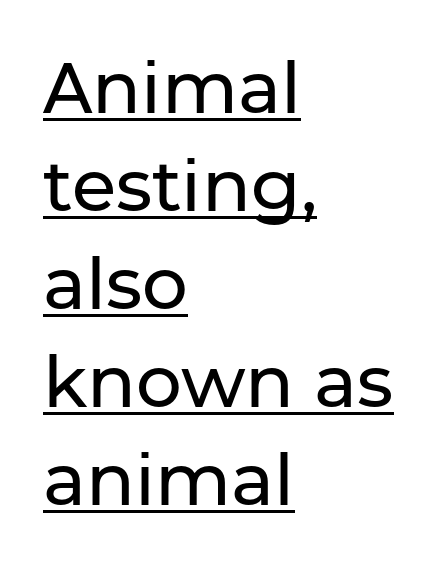
Q: Is the text italic (slanted)? A: No, it is upright.
Q: Is the typeface a serif or a sans-serif typeface? A: Sans-serif.
Q: Is the text underlined? A: Yes.
Q: How is the paragraph aligned? A: Left-aligned.
Q: Is the spacing between letters normal or unusually wide? A: Normal.
Q: Is the spacing between lines tight, normal or loose? A: Normal.
Q: Width (condensed, normal, or wide)? A: Normal.
Q: Stroke contrast? A: Low.
Q: x-height? A: Medium.
Q: Monospaced? A: No.
